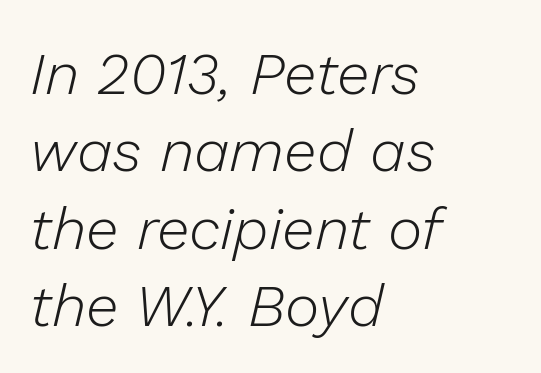
Leftover space on each line is placed entirely after the last word. These lines are rendered in a variable-pitch font. Characters follow at the spacing the type designer built in. Regarding leading, the lines here are spaced in the standard way. Ink coverage per letter is moderate at most. A typesetter would mark this as italic.
